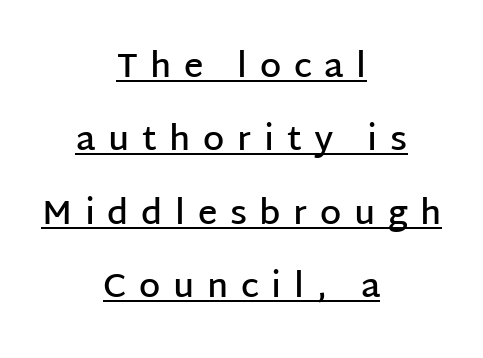
Q: Is the text bold? A: Semi-bold.
Q: Is the text italic (slanted)? A: No, it is upright.
Q: Is the typeface a serif or a sans-serif typeface? A: Sans-serif.
Q: Is the text underlined? A: Yes.
Q: How is the paragraph aligned? A: Centered.
Q: Is the spacing between letters normal or unusually wide? A: Unusually wide.
Q: Is the spacing between lines tight, normal or loose? A: Loose.
Q: Width (condensed, normal, or wide)? A: Normal.
Q: Stroke contrast? A: Low.
Q: x-height? A: Large.
Q: Monospaced? A: No.
